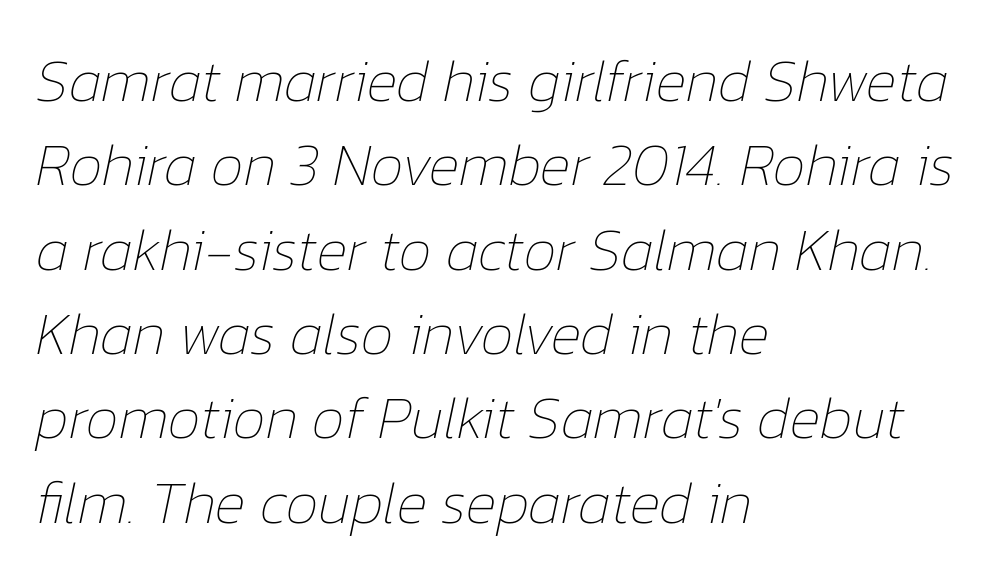
The vertical gap from one line to the next is medium. Emphasis-style slanted type is in use. This sample uses plain, unmodified letter spacing. Weight: regular or lighter. A typesetter would call this proportional, since set widths differ per character.
